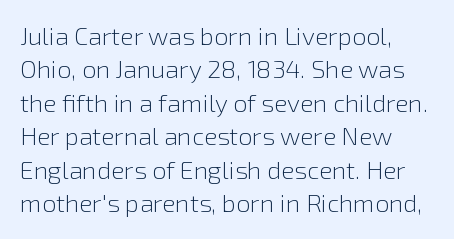
{"italic": "no", "bold": "no", "underline": "no", "align": "left", "line_spacing": "normal", "line_spacing_ratio": 1.34, "letter_spacing": "normal", "letter_spacing_em": 0.0, "glyph_px": 25}
